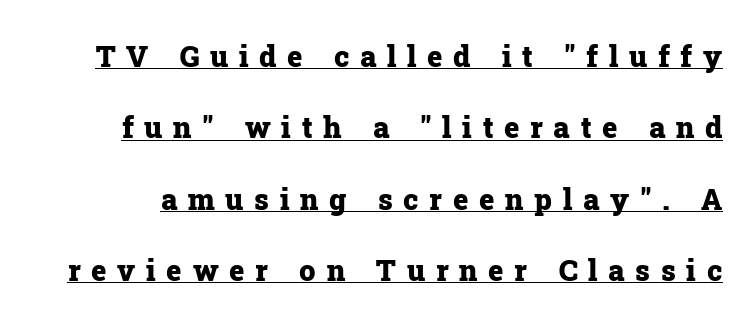
The horizontal fit of the characters is loose and conspicuously gappy. The typesetting leans heavy: a genuine bold. Are there feet on the stems? There are — it's a serif. The rendering uses natural spacing where letterforms have individual widths. Interline gaps are noticeably wide in this sample. Ascenders rise straight up at ninety degrees.
